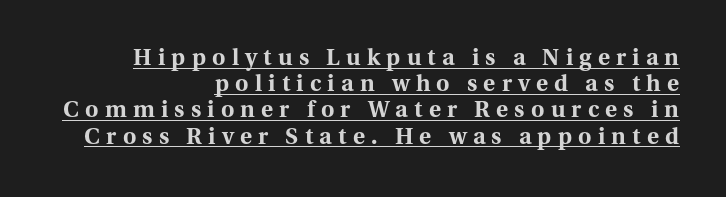
The image shows 23 px bold type, upright; set right-aligned, tight line spacing (1.14x), unusually wide letter spacing (+0.27 em), underlined.
